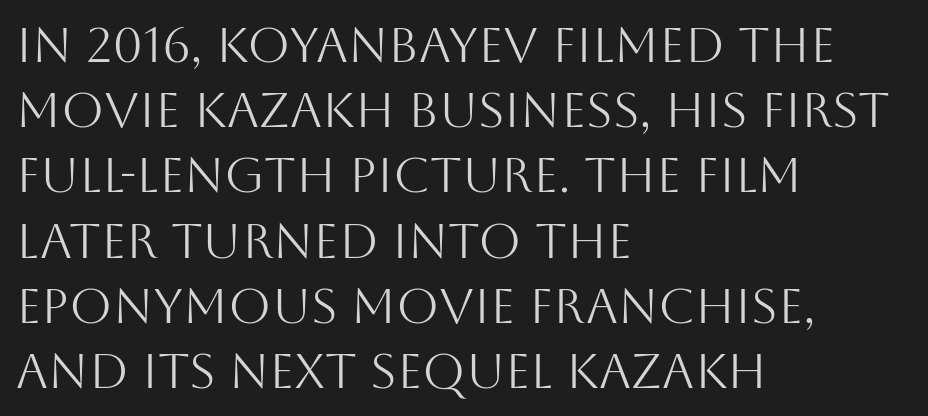
The image shows 49 px light sans-serif type, upright; set left-aligned, normal line spacing (1.33x), normal letter spacing, not underlined; medium stroke contrast and a large x-height.
